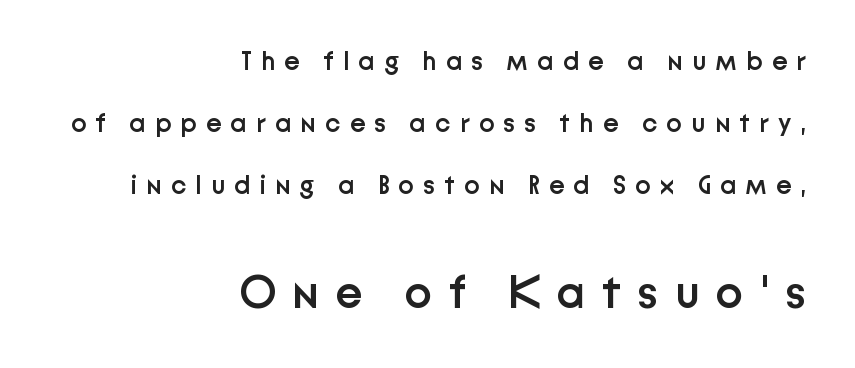
{"serif": "no", "italic": "no", "bold": "semi", "weight": "semibold", "width": "normal", "stroke_contrast": "low", "x_height": "medium", "monospaced": "no", "underline": "no", "align": "right", "line_spacing": "loose", "line_spacing_ratio": 2.38, "letter_spacing": "wide", "letter_spacing_em": 0.36, "larger_block": "second", "size_ratio": 1.77, "glyph_px": 46}
